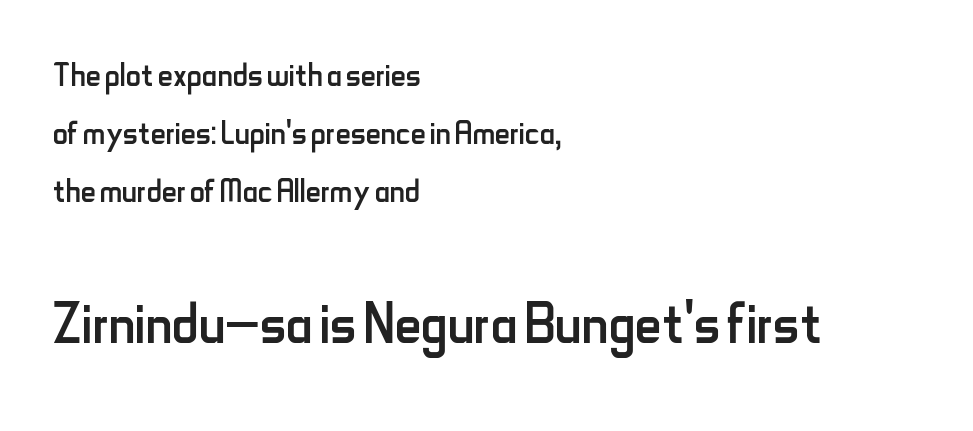
{"serif": "no", "italic": "no", "bold": "no", "weight": "regular", "width": "condensed", "stroke_contrast": "low", "x_height": "small", "monospaced": "no", "underline": "no", "align": "left", "line_spacing": "normal", "line_spacing_ratio": 1.38, "letter_spacing": "normal", "letter_spacing_em": 0.0, "larger_block": "second", "size_ratio": 1.76, "glyph_px": 74}
